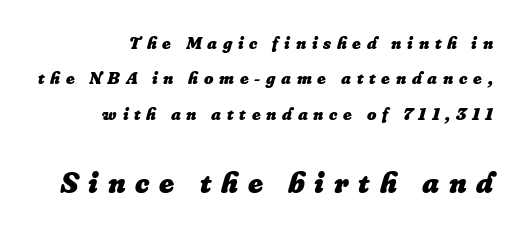
{"italic": "yes", "lean": "right", "slant_degrees": 16, "bold": "yes", "weight": "heavy", "width": "normal", "stroke_contrast": "low", "x_height": "small", "monospaced": "no", "underline": "no", "align": "right", "line_spacing": "loose", "line_spacing_ratio": 1.97, "letter_spacing": "wide", "letter_spacing_em": 0.32, "larger_block": "second", "size_ratio": 1.72, "glyph_px": 31}
